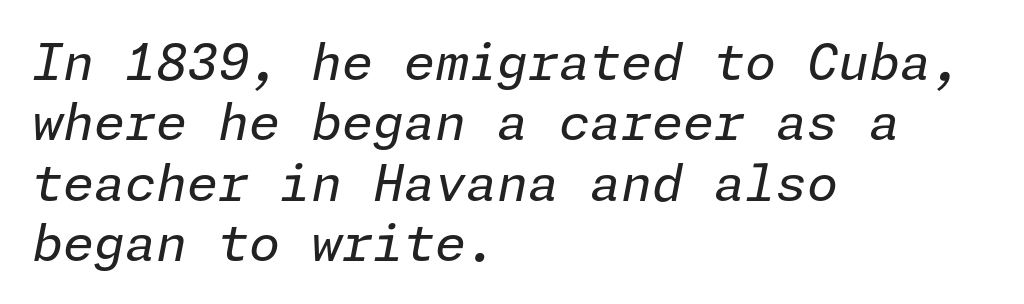
Q: Is the text bold? A: No.
Q: Is the text italic (slanted)? A: Yes, it leans right by about 11 degrees.
Q: Is the text underlined? A: No.
Q: How is the paragraph aligned? A: Left-aligned.
Q: Is the spacing between letters normal or unusually wide? A: Normal.
Q: Width (condensed, normal, or wide)? A: Normal.
Q: Stroke contrast? A: Low.
Q: x-height? A: Medium.
